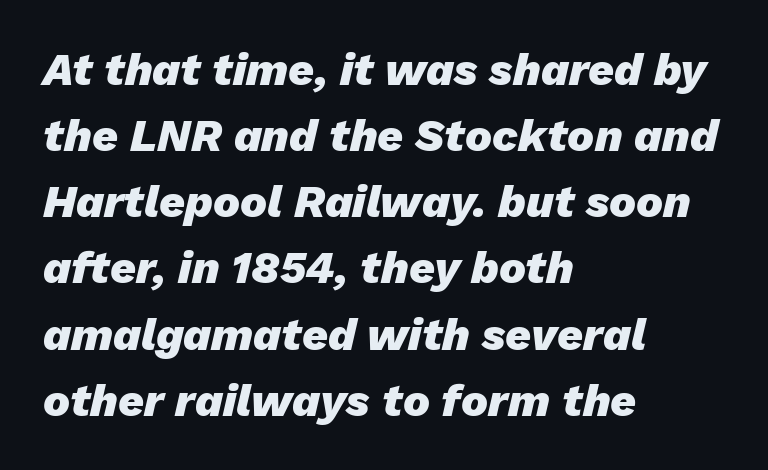
Q: Is the text bold? A: Yes.
Q: Is the text italic (slanted)? A: Yes, it leans right by about 13 degrees.
Q: Is the text underlined? A: No.
Q: How is the paragraph aligned? A: Left-aligned.
Q: Is the spacing between letters normal or unusually wide? A: Normal.
Q: Is the spacing between lines tight, normal or loose? A: Normal.
Q: Width (condensed, normal, or wide)? A: Normal.
Q: Stroke contrast? A: Low.
Q: x-height? A: Medium.
Q: Monospaced? A: No.
